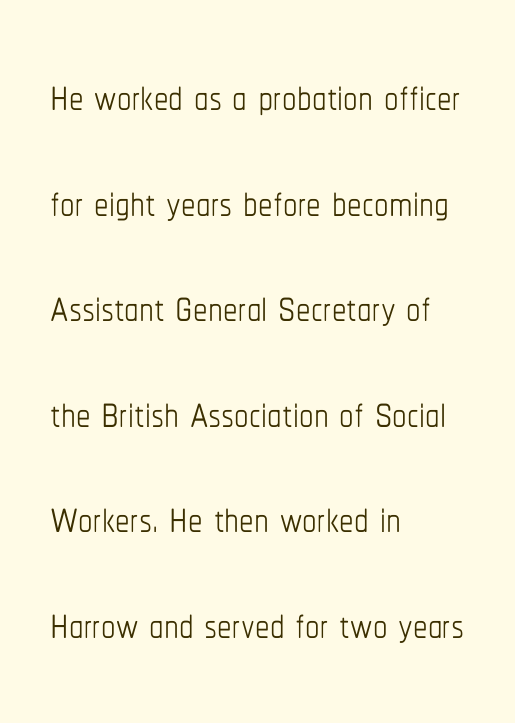
The image shows 58 px thin, condensed type, upright; set left-aligned, line spacing 1.82x, normal letter spacing, not underlined; low stroke contrast and a medium x-height.
